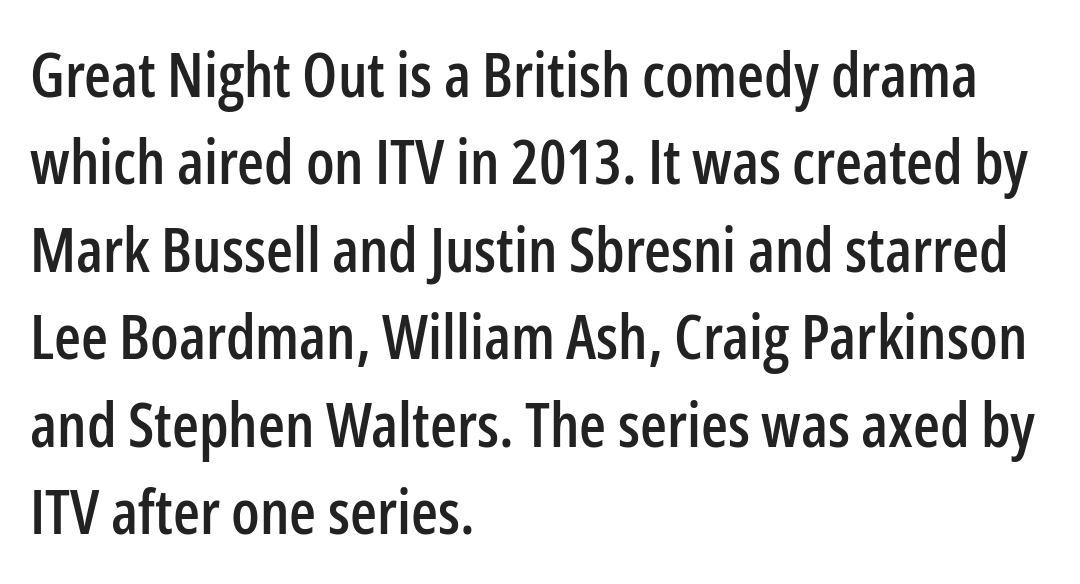
The image shows 62 px condensed sans-serif type, upright; set left-aligned, normal line spacing (1.41x), normal letter spacing, not underlined; low stroke contrast and a medium x-height.
